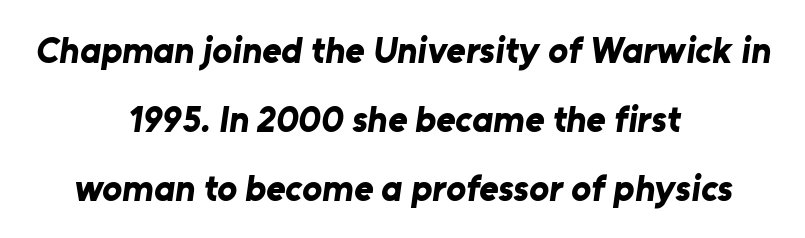
The image shows 37 px bold sans-serif type; set centered, line spacing 1.86x, normal letter spacing, not underlined; low stroke contrast and a medium x-height.
